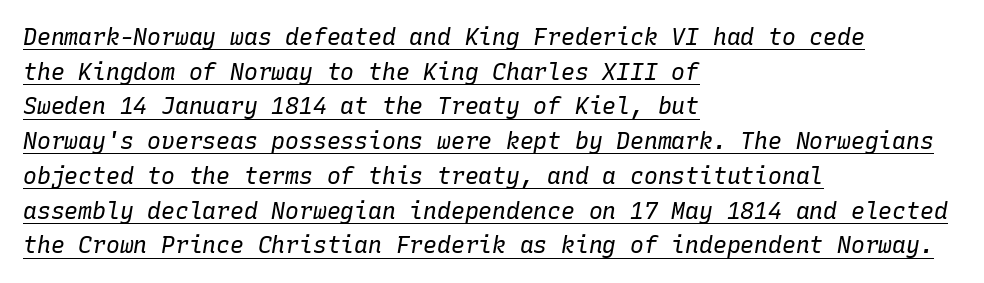
The image shows 23 px text type, italic (leaning right); set left-aligned, normal line spacing (1.51x), normal letter spacing, underlined.
